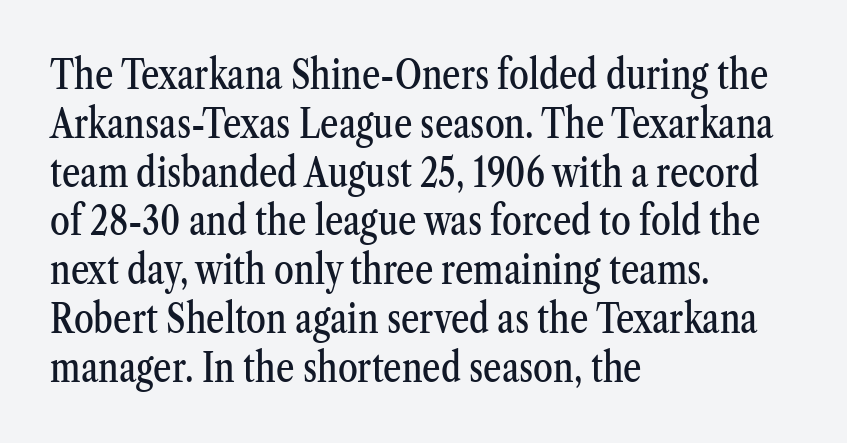
The image shows 40 px condensed serif type, upright; set left-aligned, line spacing 1.22x, normal letter spacing, not underlined; medium stroke contrast and a medium x-height.
